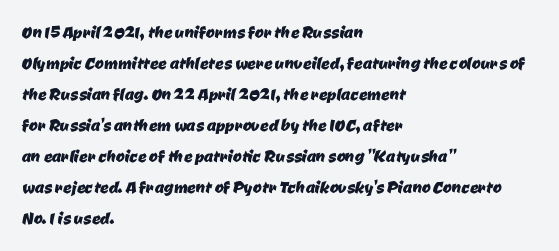
Rule under the text: the space is simply empty. Nobody touched the tracking dial on this one. Successive baselines arrive at the customary interval. Caption: multi-line text, flush left, ragged right.
